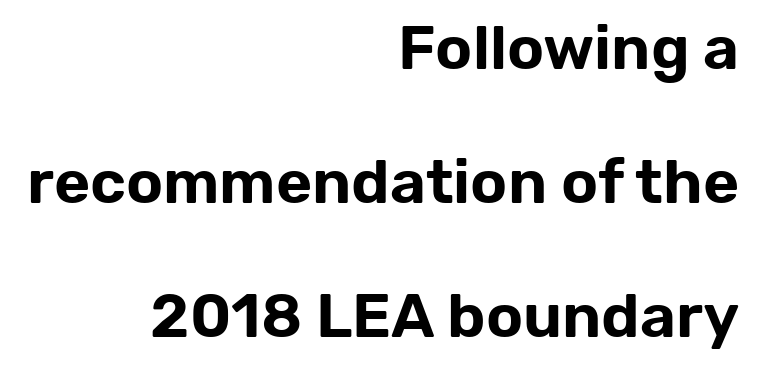
Q: Is the text italic (slanted)? A: No, it is upright.
Q: Is the typeface a serif or a sans-serif typeface? A: Sans-serif.
Q: Is the text underlined? A: No.
Q: How is the paragraph aligned? A: Right-aligned.
Q: Is the spacing between letters normal or unusually wide? A: Normal.
Q: Is the spacing between lines tight, normal or loose? A: Loose.
Q: Width (condensed, normal, or wide)? A: Normal.
Q: Stroke contrast? A: Low.
Q: x-height? A: Medium.
Q: Monospaced? A: No.
